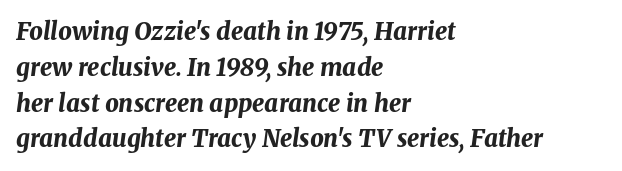
{"italic": "yes", "lean": "right", "slant_degrees": 8, "bold": "yes", "underline": "no", "align": "left", "line_spacing": "normal", "line_spacing_ratio": 1.49, "letter_spacing": "normal", "letter_spacing_em": 0.0, "glyph_px": 24}
